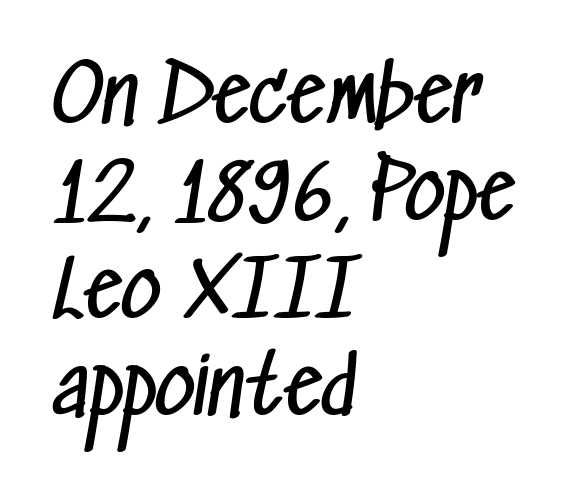
Q: Is the text bold? A: No.
Q: Is the typeface a serif or a sans-serif typeface? A: Sans-serif.
Q: Is the text underlined? A: No.
Q: How is the paragraph aligned? A: Left-aligned.
Q: Is the spacing between letters normal or unusually wide? A: Normal.
Q: Is the spacing between lines tight, normal or loose? A: Normal.
Q: Width (condensed, normal, or wide)? A: Condensed.
Q: Stroke contrast? A: Low.
Q: x-height? A: Medium.
Q: Monospaced? A: No.
